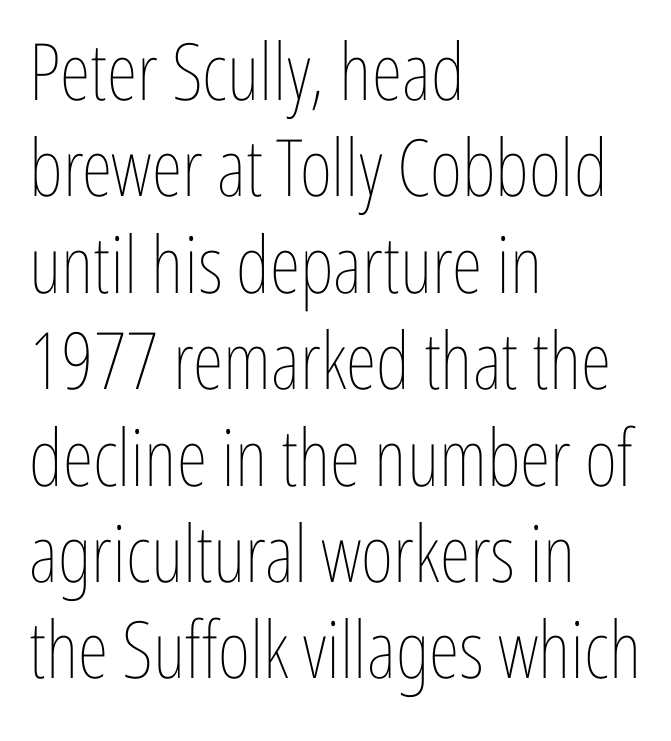
Q: Is the text bold? A: No.
Q: Is the text italic (slanted)? A: No, it is upright.
Q: Is the text underlined? A: No.
Q: How is the paragraph aligned? A: Left-aligned.
Q: Is the spacing between letters normal or unusually wide? A: Normal.
Q: Width (condensed, normal, or wide)? A: Condensed.
Q: Stroke contrast? A: Low.
Q: x-height? A: Medium.
Q: Monospaced? A: No.
